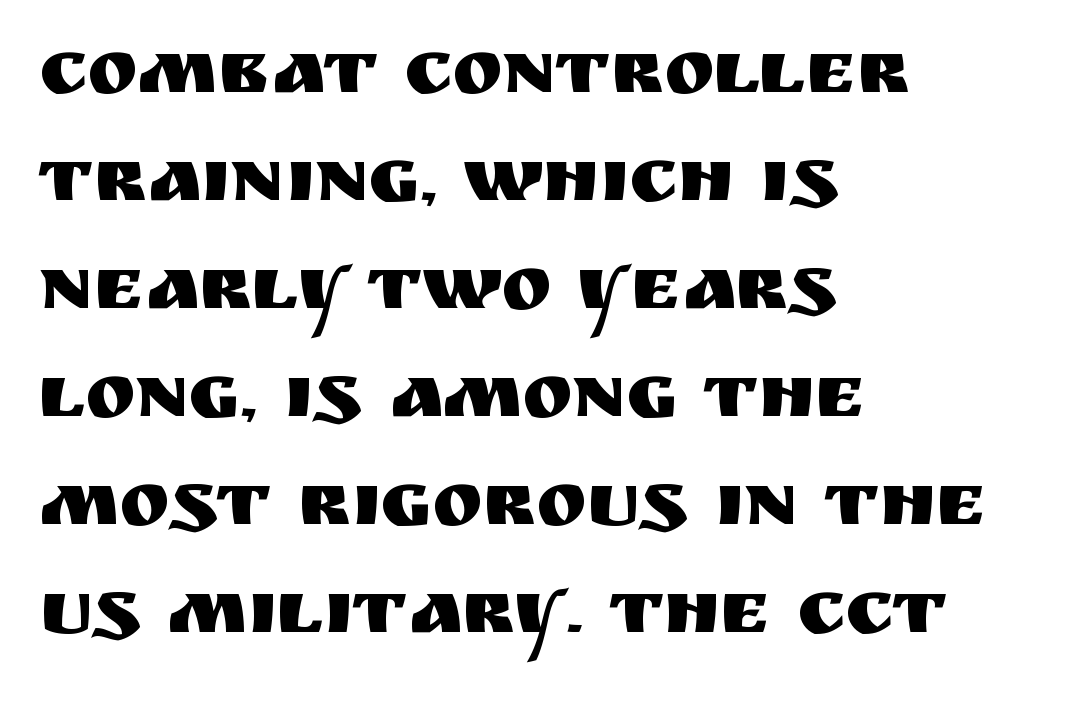
Q: Is the text italic (slanted)? A: No, it is upright.
Q: Is the typeface a serif or a sans-serif typeface? A: Sans-serif.
Q: Is the text underlined? A: No.
Q: How is the paragraph aligned? A: Left-aligned.
Q: Is the spacing between letters normal or unusually wide? A: Normal.
Q: Is the spacing between lines tight, normal or loose? A: Normal.
Q: Width (condensed, normal, or wide)? A: Normal.
Q: Stroke contrast? A: Medium.
Q: x-height? A: Large.
Q: Monospaced? A: No.
